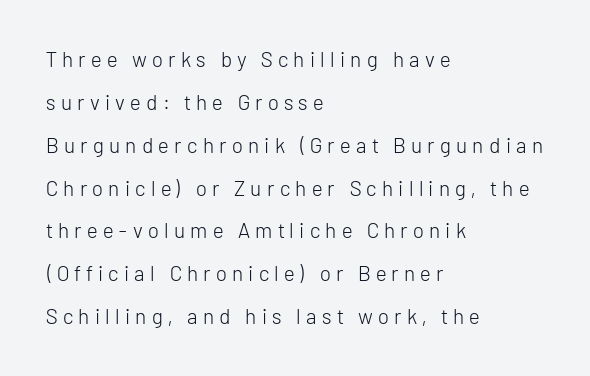
The image shows 21 px text type, upright; set left-aligned, loose line spacing (2.04x), unusually wide letter spacing (+0.25 em), not underlined.
